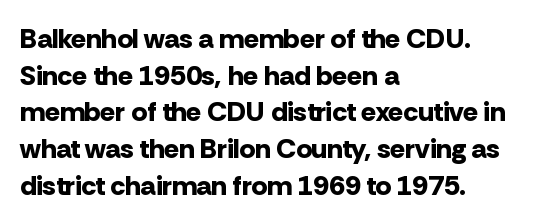
{"serif": "no", "italic": "no", "bold": "yes", "weight": "bold", "width": "normal", "stroke_contrast": "low", "x_height": "medium", "monospaced": "no", "underline": "no", "align": "left", "line_spacing": "normal", "line_spacing_ratio": 1.31, "letter_spacing": "normal", "letter_spacing_em": 0.0, "glyph_px": 28}
